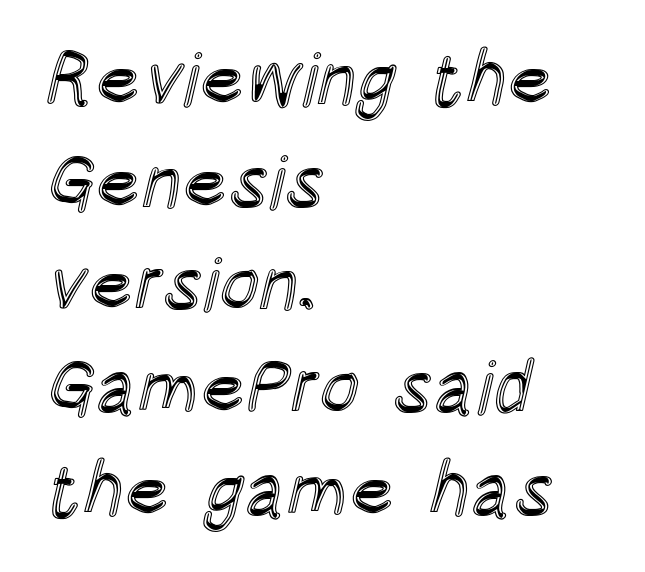
Q: Is the text italic (slanted)? A: Yes.
Q: Is the text underlined? A: No.
Q: How is the paragraph aligned? A: Left-aligned.
Q: Is the spacing between letters normal or unusually wide? A: Normal.
Q: Is the spacing between lines tight, normal or loose? A: Normal.
Q: Width (condensed, normal, or wide)? A: Condensed.
Q: x-height? A: Large.
Q: Monospaced? A: No.
